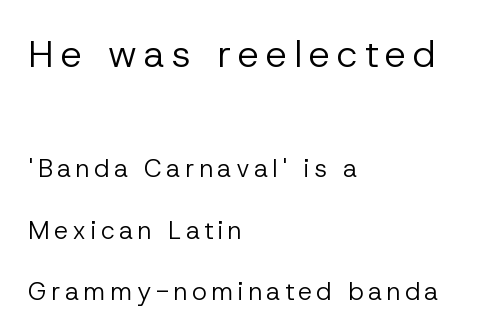
The image shows 38 px regular-weight sans-serif type, upright; set left-aligned, loose line spacing (2.45x), not underlined; the first (top) block is 1.52x larger; low stroke contrast and a medium x-height.
